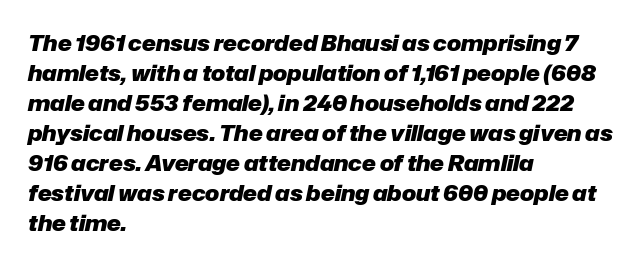
{"italic": "yes", "lean": "right", "slant_degrees": 12, "bold": "yes", "underline": "no", "align": "left", "line_spacing": "normal", "line_spacing_ratio": 1.43, "letter_spacing": "normal", "letter_spacing_em": 0.0, "glyph_px": 21}
